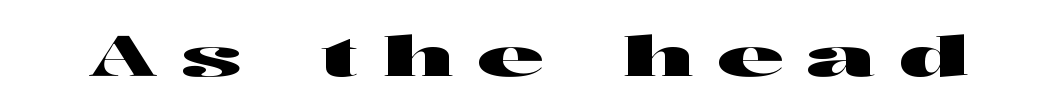
{"serif": "no", "italic": "no", "width": "wide", "stroke_contrast": "high", "x_height": "medium", "monospaced": "no", "underline": "no", "letter_spacing": "wide", "letter_spacing_em": 0.41, "glyph_px": 57}
